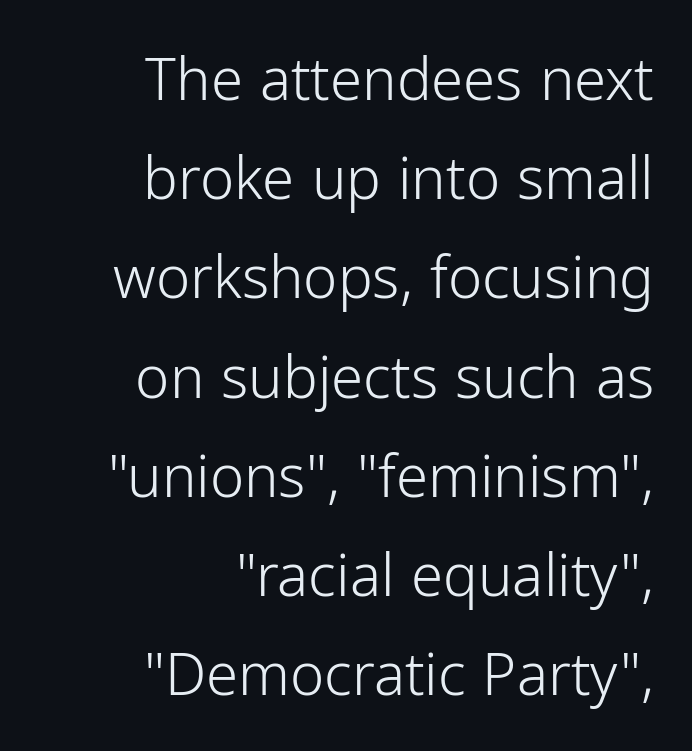
{"serif": "no", "italic": "no", "bold": "no", "weight": "light", "width": "normal", "stroke_contrast": "low", "x_height": "medium", "monospaced": "no", "underline": "no", "align": "right", "line_spacing_ratio": 1.71, "letter_spacing": "normal", "letter_spacing_em": 0.0, "glyph_px": 58}
